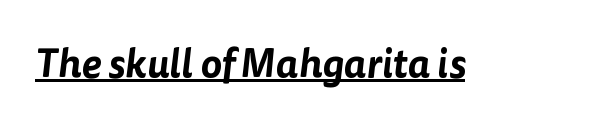
The image shows 40 px sans-serif type; set normal letter spacing, underlined; low stroke contrast and a medium x-height.
